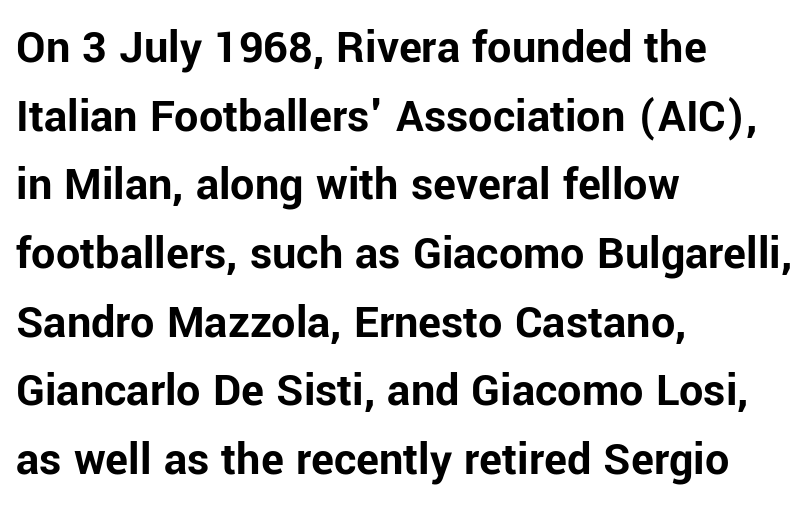
Q: Is the text bold? A: Yes.
Q: Is the text italic (slanted)? A: No, it is upright.
Q: Is the typeface a serif or a sans-serif typeface? A: Sans-serif.
Q: Is the text underlined? A: No.
Q: How is the paragraph aligned? A: Left-aligned.
Q: Is the spacing between letters normal or unusually wide? A: Normal.
Q: Is the spacing between lines tight, normal or loose? A: Normal.
Q: Width (condensed, normal, or wide)? A: Normal.
Q: Stroke contrast? A: Low.
Q: x-height? A: Medium.
Q: Monospaced? A: No.
